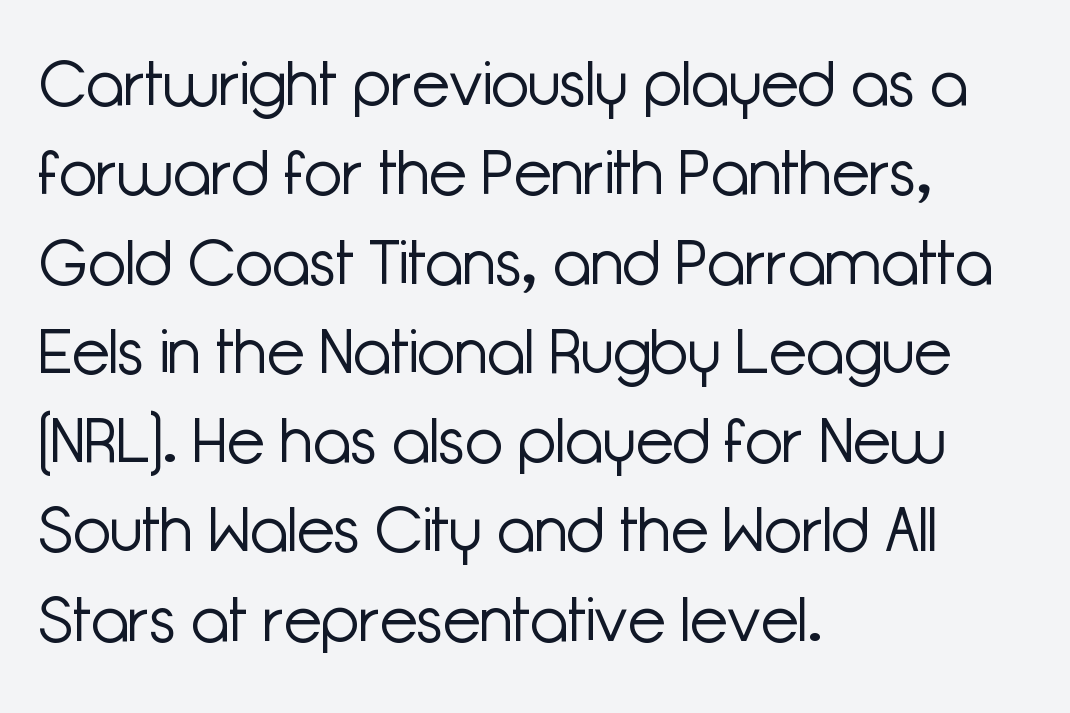
What's the leading like? Ordinary, nothing unusual. Are there feet on the stems? There aren't — it's a sans. These lines are rendered in a variable-pitch font. Look at the tracking — it's just the regular setting, nothing added. All the whitespace from short lines collects on the right. No italicization has been applied; the sample stays upright.
